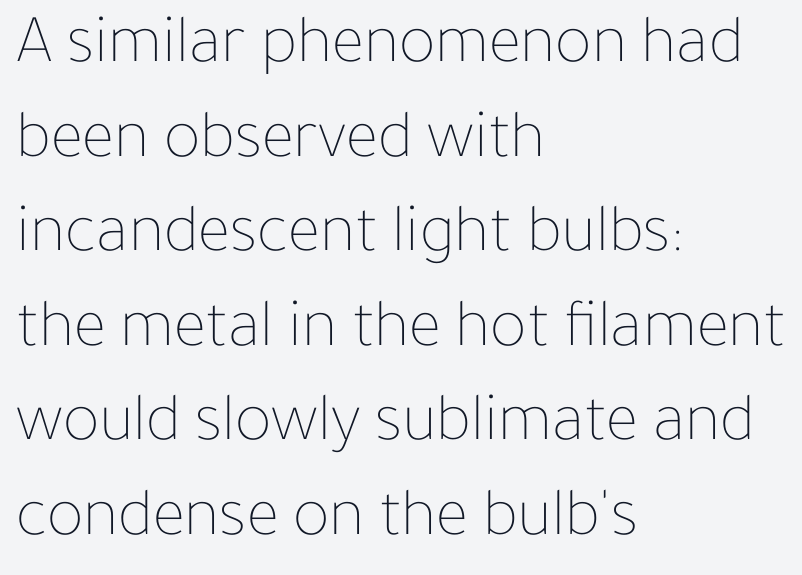
{"italic": "no", "bold": "no", "weight": "thin", "width": "normal", "stroke_contrast": "low", "x_height": "medium", "monospaced": "no", "underline": "no", "align": "left", "line_spacing": "normal", "line_spacing_ratio": 1.37, "letter_spacing": "normal", "letter_spacing_em": 0.0, "glyph_px": 69}
